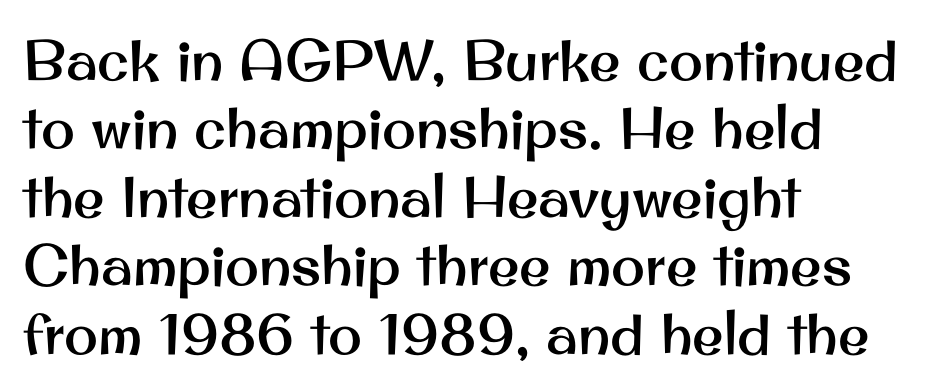
{"serif": "no", "italic": "no", "width": "normal", "stroke_contrast": "medium", "x_height": "small", "monospaced": "no", "underline": "no", "align": "left", "line_spacing_ratio": 1.2, "letter_spacing": "normal", "letter_spacing_em": 0.0, "glyph_px": 57}
